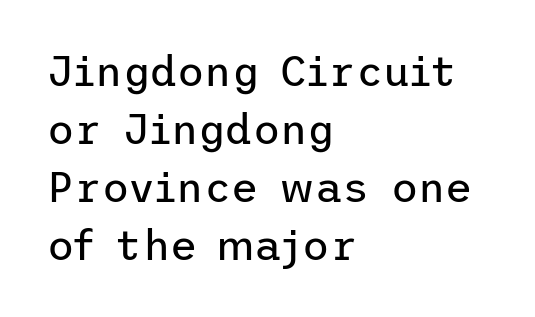
{"serif": "no", "italic": "no", "bold": "no", "weight": "regular", "width": "normal", "stroke_contrast": "low", "x_height": "medium", "underline": "no", "align": "left", "line_spacing": "normal", "line_spacing_ratio": 1.38, "letter_spacing": "normal", "letter_spacing_em": 0.0, "glyph_px": 42}
